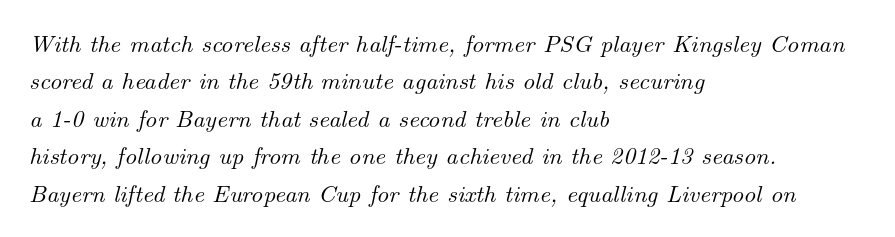
Q: Is the text italic (slanted)? A: Yes, it leans right by about 14 degrees.
Q: Is the text underlined? A: No.
Q: How is the paragraph aligned? A: Left-aligned.
Q: Is the spacing between letters normal or unusually wide? A: Normal.
Q: Is the spacing between lines tight, normal or loose? A: Normal.
